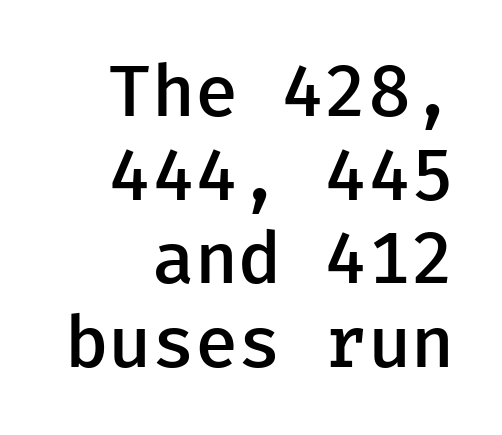
The image shows 72 px semibold sans-serif type, upright; set line spacing 1.16x, normal letter spacing, not underlined; low stroke contrast and a medium x-height.
